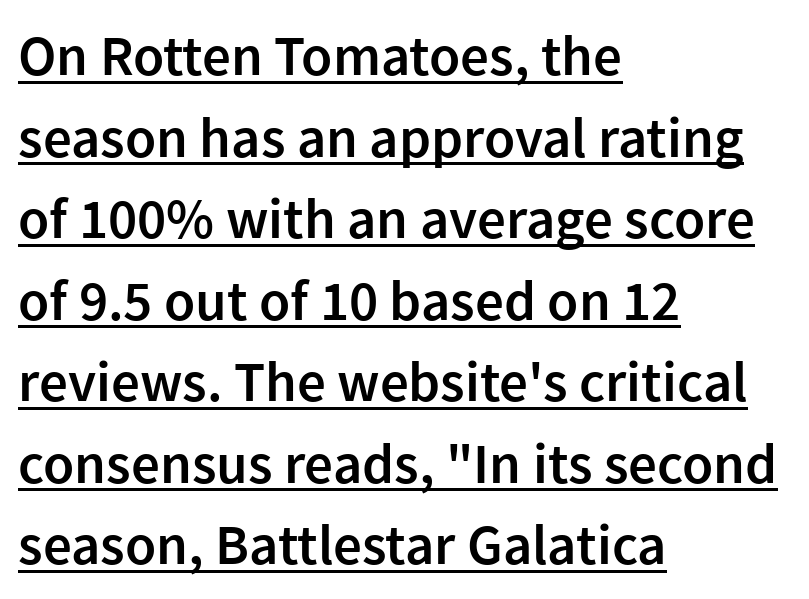
{"serif": "no", "italic": "no", "bold": "semi", "weight": "semibold", "width": "normal", "stroke_contrast": "low", "x_height": "medium", "monospaced": "no", "underline": "yes", "align": "left", "line_spacing": "normal", "line_spacing_ratio": 1.43, "letter_spacing": "normal", "letter_spacing_em": 0.0, "glyph_px": 57}
